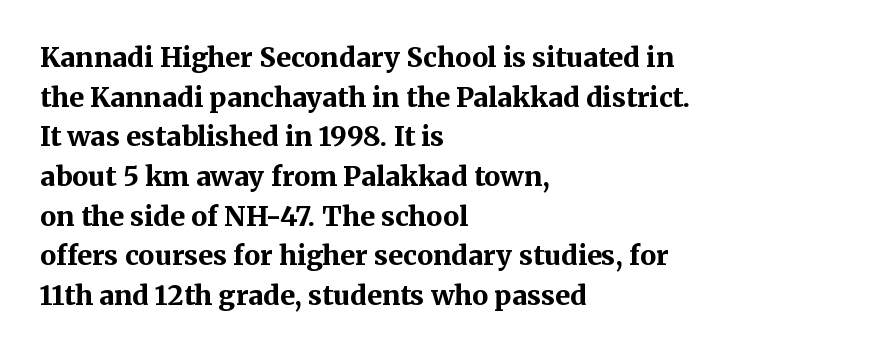
{"italic": "no", "bold": "yes", "underline": "no", "align": "left", "line_spacing": "normal", "line_spacing_ratio": 1.47, "letter_spacing": "normal", "letter_spacing_em": 0.0, "glyph_px": 27}
